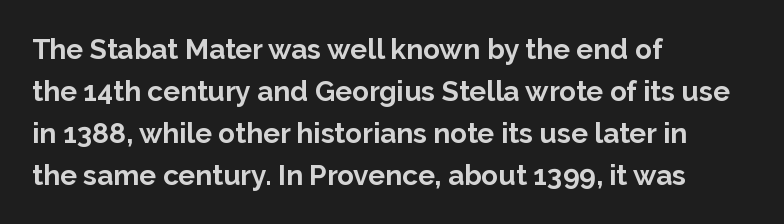
Q: Is the text bold? A: Yes.
Q: Is the text italic (slanted)? A: No, it is upright.
Q: Is the typeface a serif or a sans-serif typeface? A: Sans-serif.
Q: Is the text underlined? A: No.
Q: How is the paragraph aligned? A: Left-aligned.
Q: Is the spacing between letters normal or unusually wide? A: Normal.
Q: Is the spacing between lines tight, normal or loose? A: Normal.
Q: Width (condensed, normal, or wide)? A: Normal.
Q: Stroke contrast? A: Low.
Q: x-height? A: Medium.
Q: Monospaced? A: No.
